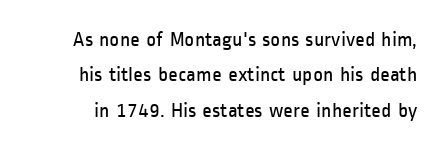
You can tell it's not italic because the verticals are truly vertical. The passage shown stacks its lines at a standard gap. The tracking reads as untouched default to a designer's eye. Letters have the restrained weight of plain body copy at most. The gap between lines stays unmarked.
